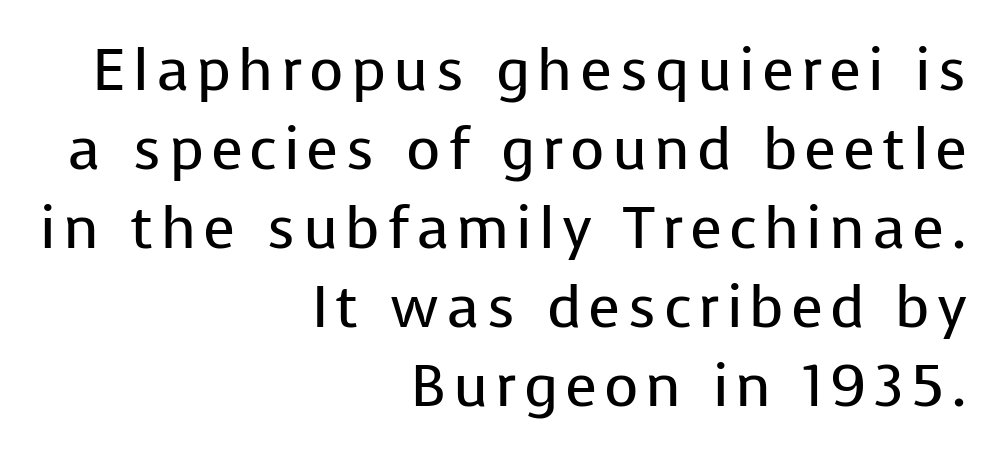
The image shows 59 px regular-weight sans-serif type, upright; set right-aligned, normal line spacing (1.34x), not underlined; low stroke contrast and a medium x-height.
